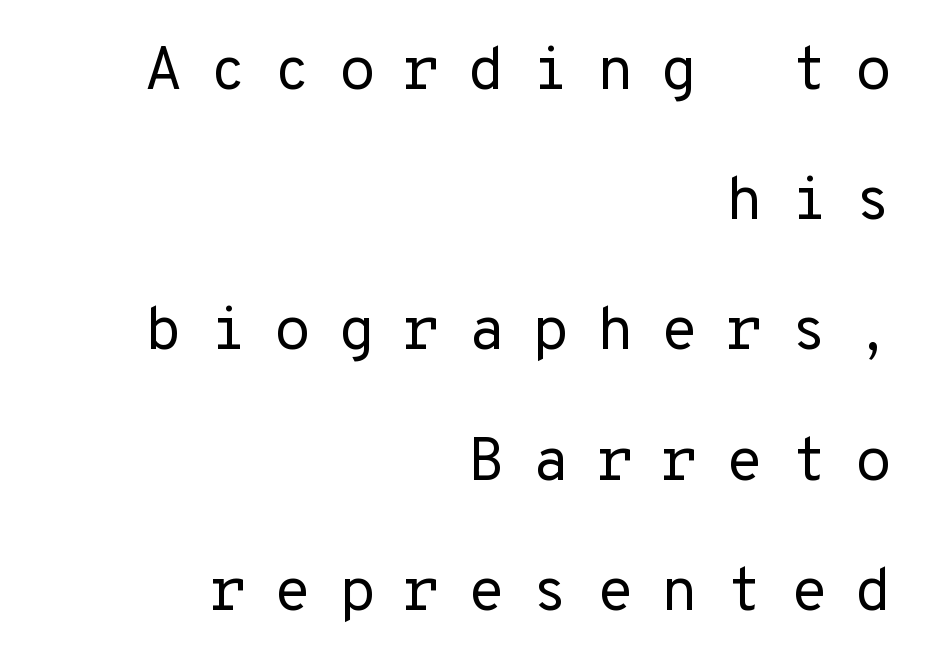
Q: Is the text bold? A: No.
Q: Is the text italic (slanted)? A: No, it is upright.
Q: Is the typeface a serif or a sans-serif typeface? A: Sans-serif.
Q: Is the text underlined? A: No.
Q: How is the paragraph aligned? A: Right-aligned.
Q: Is the spacing between letters normal or unusually wide? A: Unusually wide.
Q: Is the spacing between lines tight, normal or loose? A: Loose.
Q: Width (condensed, normal, or wide)? A: Normal.
Q: Stroke contrast? A: Low.
Q: x-height? A: Medium.
